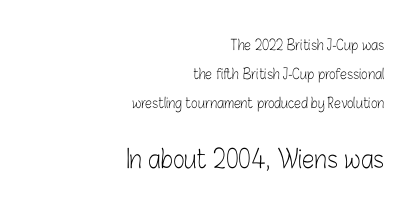
{"italic": "no", "bold": "no", "underline": "no", "align": "right", "line_spacing": "loose", "line_spacing_ratio": 2.07, "letter_spacing": "normal", "letter_spacing_em": 0.0, "larger_block": "second", "size_ratio": 1.79, "glyph_px": 25}
